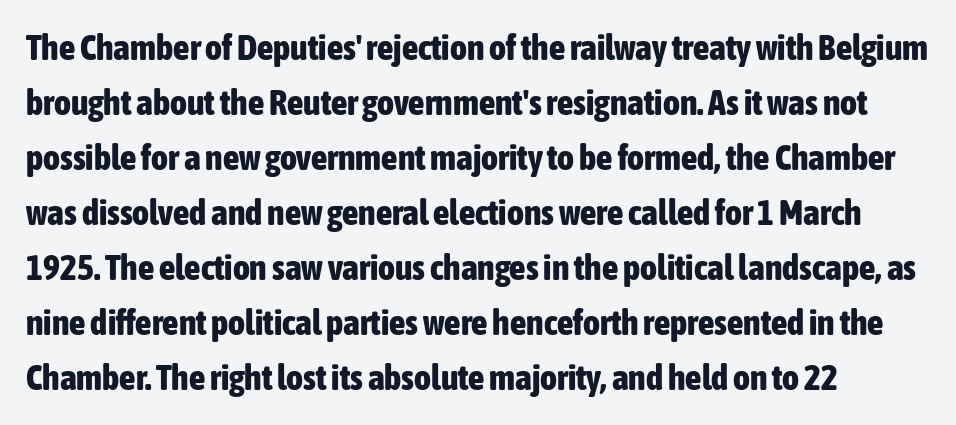
Glyph-to-glyph distance matches everyday printed text. These lines stack with their left ends in a neat column. A typesetter would label this face a sans. The zone under the glyphs is completely vacant. These lines are rendered in a variable-pitch font.
